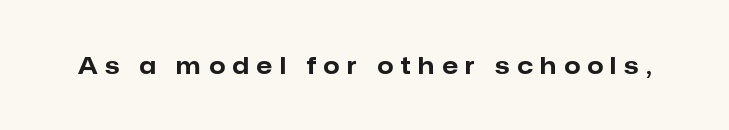
{"italic": "no", "bold": "yes", "underline": "no", "letter_spacing": "wide", "letter_spacing_em": 0.34, "glyph_px": 23}
